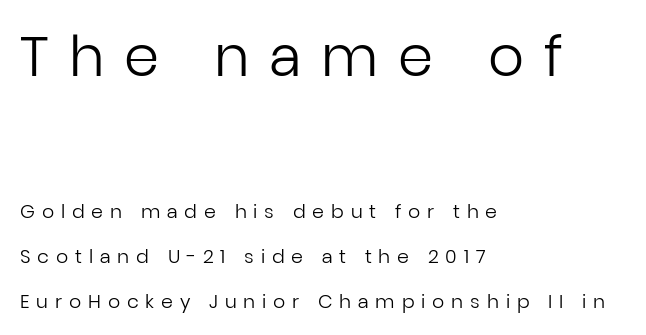
Where is the straight margin? On the left. Stroke thickness stays within the range of a standard reading face or lighter. Honestly, the letter spacing is so wide it's the main thing you notice. Style check: upright. If you measured baseline to baseline, you'd find a long distance.
